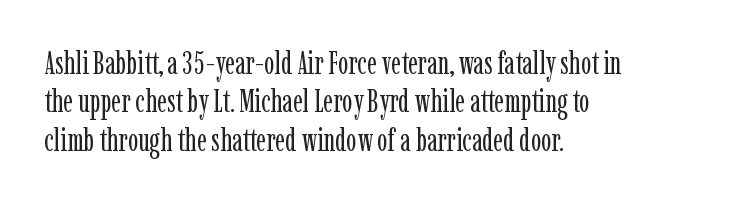
The image shows 31 px regular-weight, condensed serif type, upright; set left-aligned, line spacing 1.24x, normal letter spacing, not underlined; low stroke contrast and a medium x-height.
